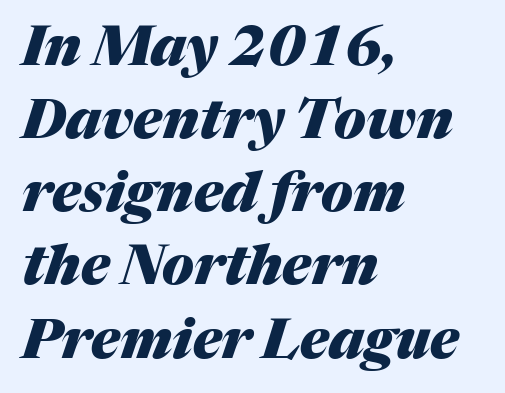
The image shows 55 px heavy type, italic (leaning right); set left-aligned, normal line spacing (1.33x), normal letter spacing, not underlined; medium stroke contrast and a medium x-height.
